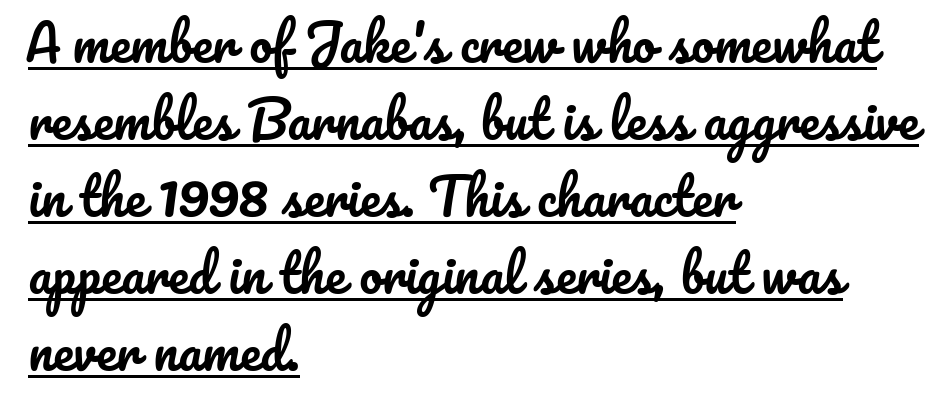
Q: Is the text italic (slanted)? A: Yes.
Q: Is the text underlined? A: Yes.
Q: How is the paragraph aligned? A: Left-aligned.
Q: Is the spacing between letters normal or unusually wide? A: Normal.
Q: Is the spacing between lines tight, normal or loose? A: Normal.
Q: Width (condensed, normal, or wide)? A: Normal.
Q: Stroke contrast? A: Low.
Q: x-height? A: Small.
Q: Monospaced? A: No.
